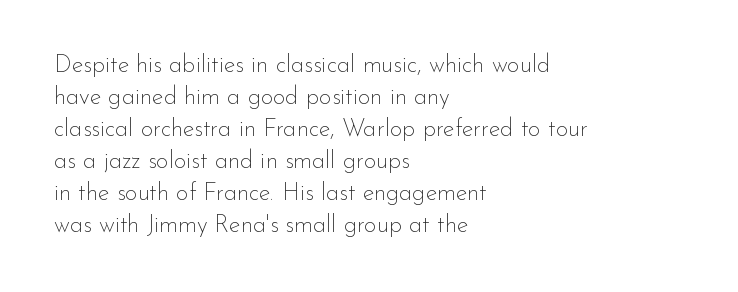
Q: Is the text bold? A: No.
Q: Is the text italic (slanted)? A: No, it is upright.
Q: Is the text underlined? A: No.
Q: How is the paragraph aligned? A: Left-aligned.
Q: Is the spacing between letters normal or unusually wide? A: Normal.
Q: Is the spacing between lines tight, normal or loose? A: Normal.
